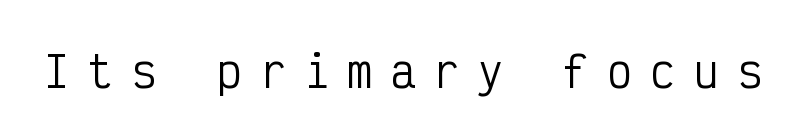
The image shows 42 px regular-weight, condensed sans-serif type, upright, monospaced; set unusually wide letter spacing (+0.43 em), not underlined; low stroke contrast and a medium x-height.
